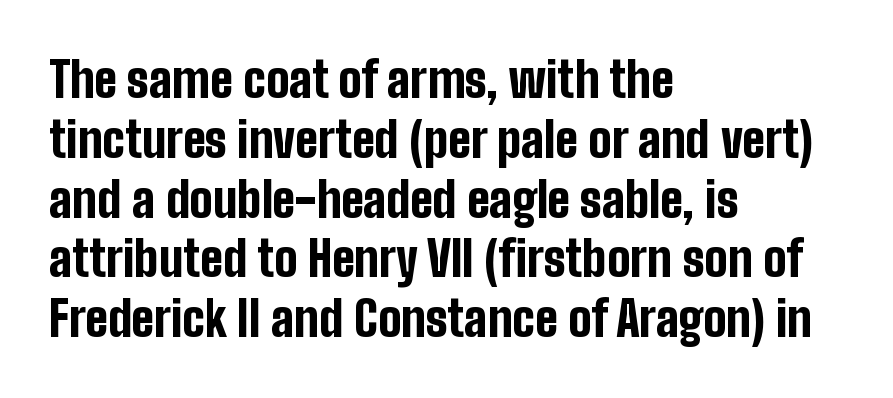
{"serif": "no", "italic": "no", "bold": "yes", "weight": "bold", "width": "condensed", "stroke_contrast": "low", "x_height": "medium", "monospaced": "no", "underline": "no", "align": "left", "line_spacing_ratio": 1.22, "letter_spacing": "normal", "letter_spacing_em": 0.0, "glyph_px": 49}
